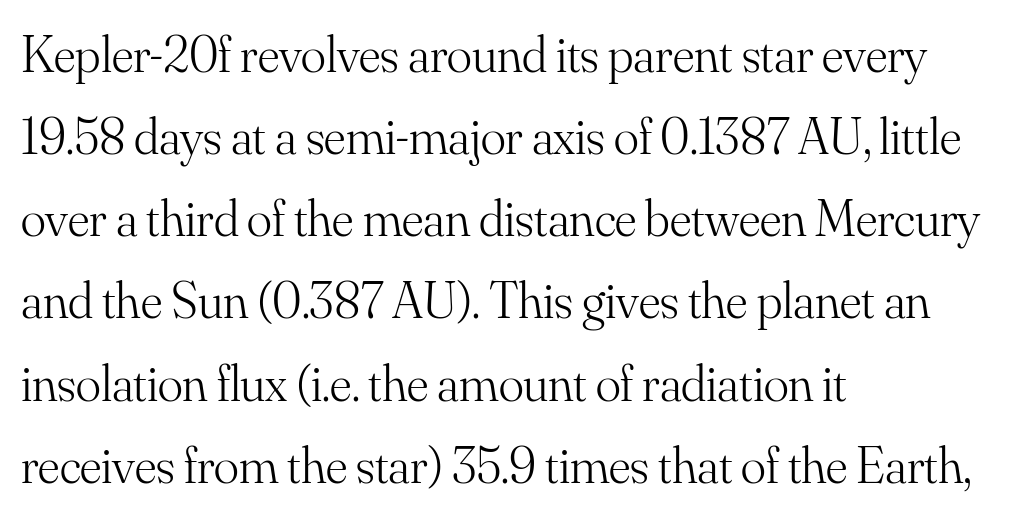
{"serif": "yes", "italic": "no", "bold": "no", "weight": "light", "width": "normal", "stroke_contrast": "medium", "x_height": "small", "monospaced": "no", "underline": "no", "align": "left", "line_spacing": "normal", "line_spacing_ratio": 1.58, "letter_spacing": "normal", "letter_spacing_em": 0.0, "glyph_px": 52}
